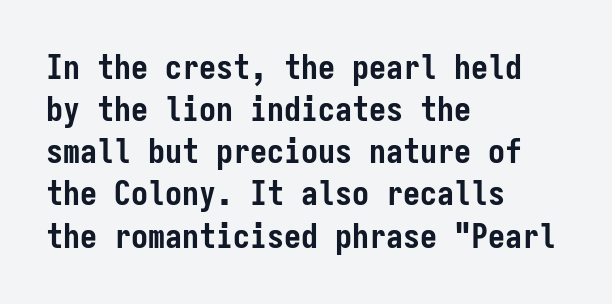
These lines stack with their left ends in a neat column. These lines are rendered in a fixed-pitch font. The rendering shows plain stroke endings on the letterforms — a sans-serif design. Posture: vertical. Honestly, the letter spacing is just normal — you wouldn't notice it.
